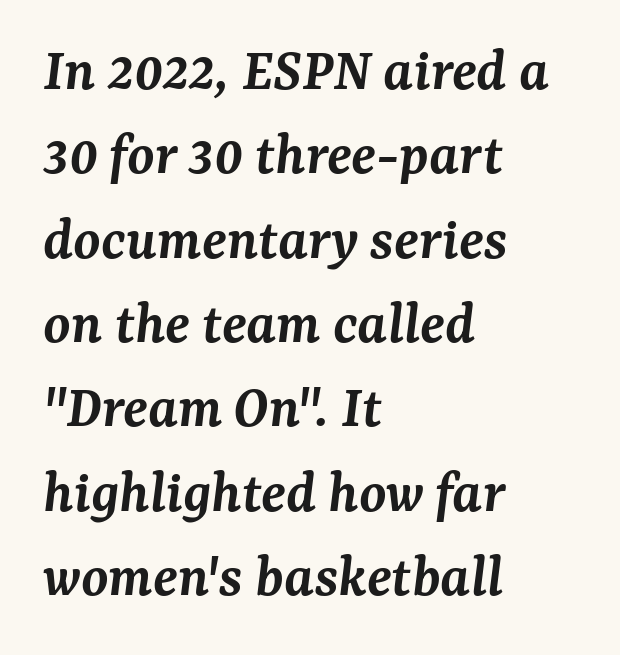
The image shows 62 px semibold serif type, italic (leaning right); set left-aligned, normal line spacing (1.36x), normal letter spacing, not underlined; medium stroke contrast and a medium x-height.
